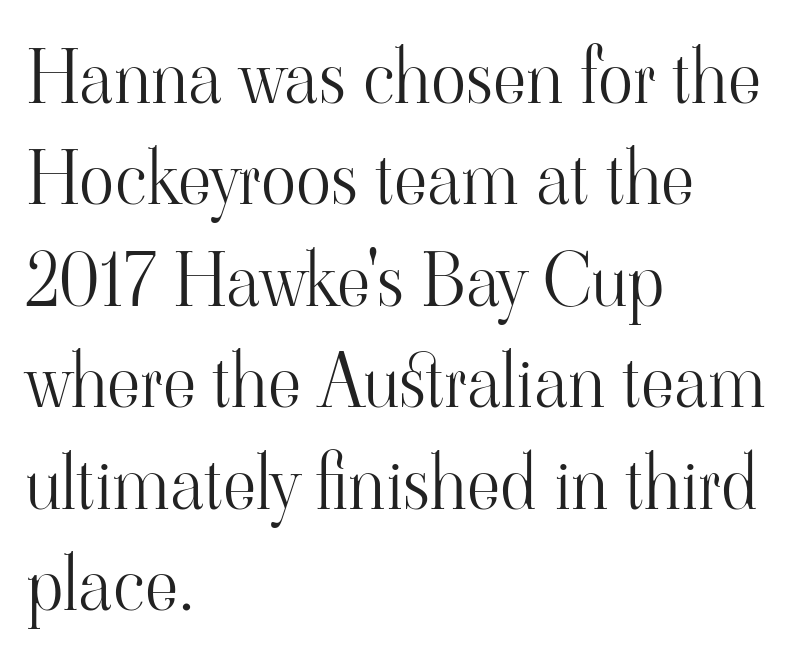
{"serif": "yes", "italic": "no", "bold": "no", "weight": "light", "width": "normal", "stroke_contrast": "high", "x_height": "small", "monospaced": "no", "underline": "no", "align": "left", "line_spacing": "normal", "line_spacing_ratio": 1.39, "letter_spacing": "normal", "letter_spacing_em": 0.0, "glyph_px": 73}
